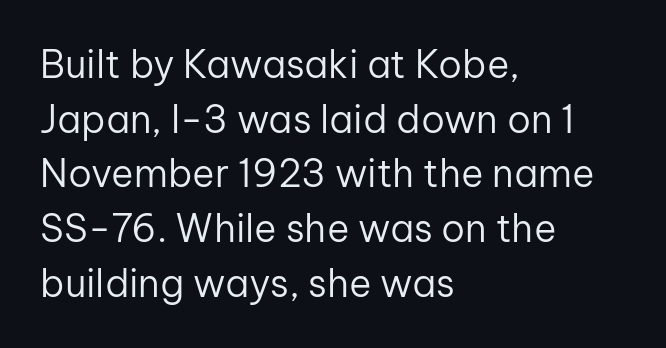
{"serif": "no", "italic": "no", "bold": "no", "weight": "regular", "width": "normal", "stroke_contrast": "low", "x_height": "medium", "monospaced": "no", "underline": "no", "align": "left", "line_spacing": "normal", "line_spacing_ratio": 1.44, "letter_spacing": "normal", "letter_spacing_em": 0.0, "glyph_px": 38}
